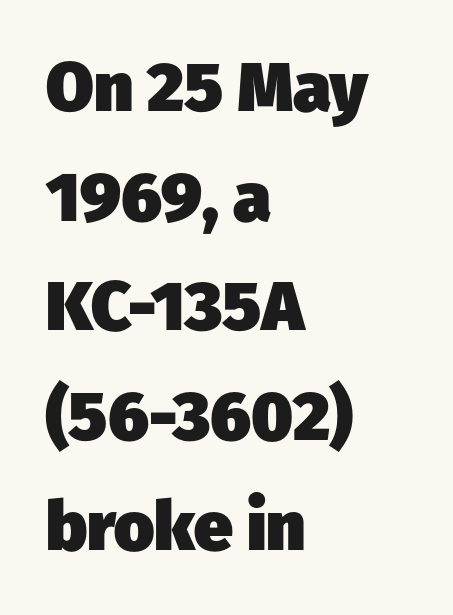
The image shows 69 px heavy sans-serif type; set left-aligned, normal line spacing (1.59x), normal letter spacing, not underlined; low stroke contrast and a medium x-height.
